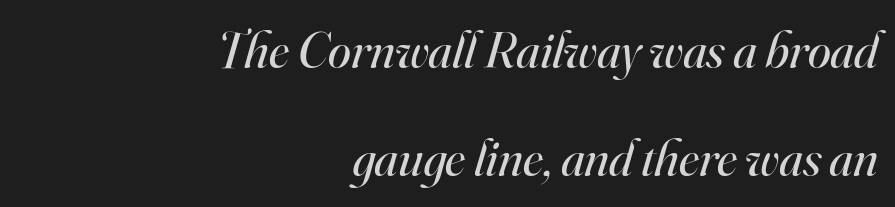
Glyph-to-glyph distance matches everyday printed text. Stems here are at most as thick as an everyday book face. Think of a printed novel: that variable character pitch is what you see here. Rows of type keep a wide berth in the vertical direction. If you drew a line through each stem, it would be angled. Layout note: lines flush right.
